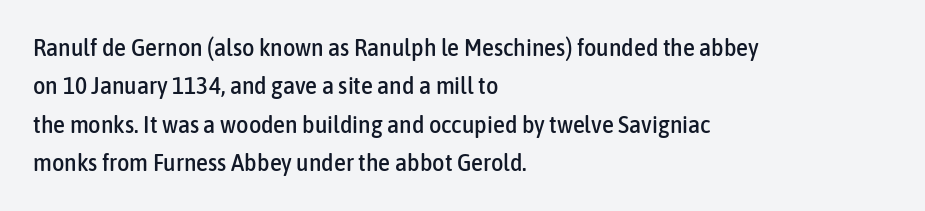
Q: Is the text italic (slanted)? A: No, it is upright.
Q: Is the text underlined? A: No.
Q: How is the paragraph aligned? A: Left-aligned.
Q: Is the spacing between letters normal or unusually wide? A: Normal.
Q: Is the spacing between lines tight, normal or loose? A: Normal.
